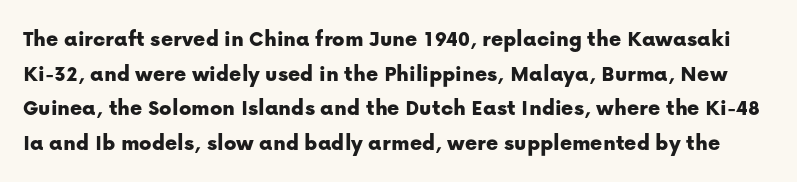
Spacing between characters is what you'd get straight out of the box. Any mark beneath the type? The region is blank. Upright lettering throughout. Horizontal bands of white between lines are of average thickness.
